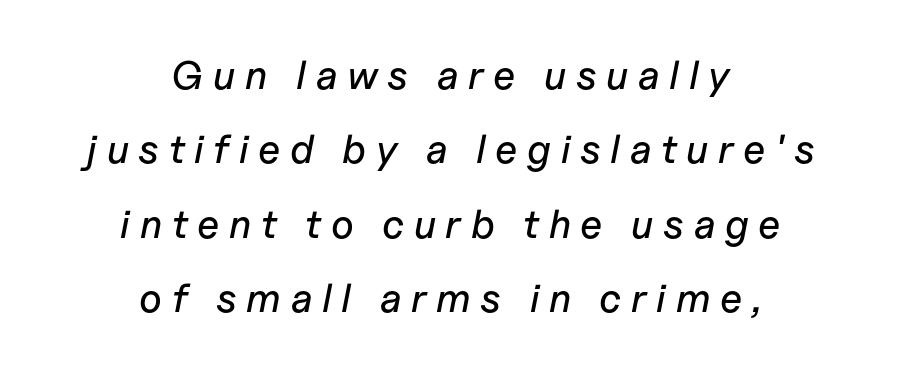
Any mark beneath the type? The region is blank. A student would call this center alignment; a typographer would say set centered. This sample has the flowing, uneven cadence of proportional lettering. The rendering inserts visible extra space after every character.
